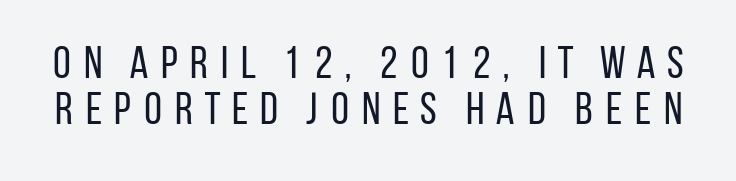
The image shows 45 px regular-weight, condensed sans-serif type, upright; set tight line spacing (1.03x), unusually wide letter spacing (+0.21 em), not underlined; low stroke contrast and a large x-height.
